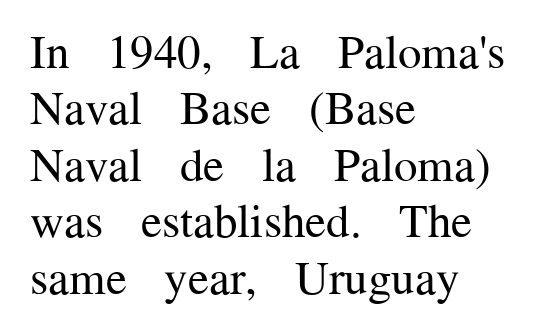
The image shows 47 px regular-weight serif type, upright; set left-aligned, line spacing 1.2x, normal letter spacing, not underlined; medium stroke contrast and a medium x-height.
